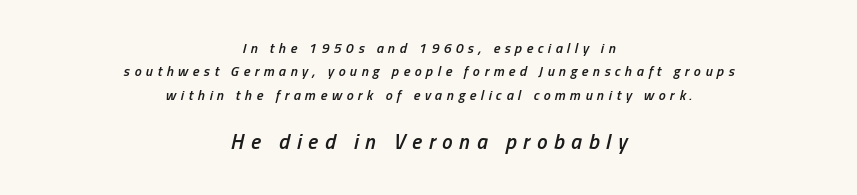
The image shows 21 px text type, italic (leaning right); set centered, normal line spacing (1.67x), unusually wide letter spacing (+0.32 em), not underlined; the second (bottom) block is 1.5x larger.
